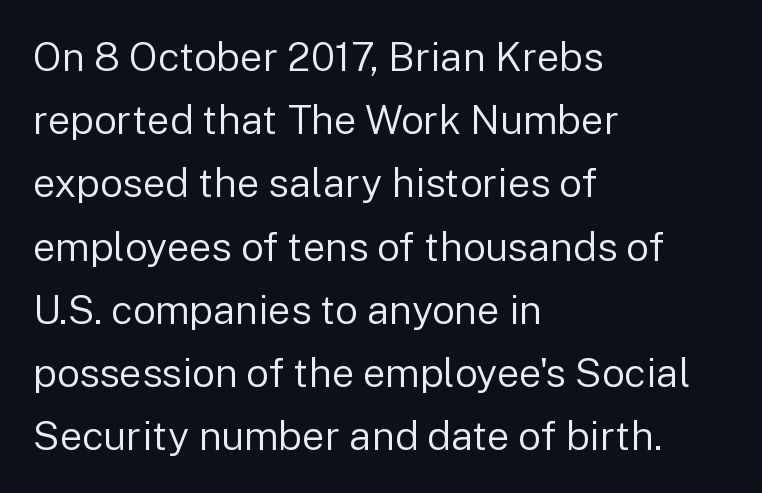
Q: Is the text bold? A: No.
Q: Is the text italic (slanted)? A: No, it is upright.
Q: Is the typeface a serif or a sans-serif typeface? A: Sans-serif.
Q: Is the text underlined? A: No.
Q: How is the paragraph aligned? A: Left-aligned.
Q: Is the spacing between letters normal or unusually wide? A: Normal.
Q: Is the spacing between lines tight, normal or loose? A: Normal.
Q: Width (condensed, normal, or wide)? A: Normal.
Q: Stroke contrast? A: Low.
Q: x-height? A: Medium.
Q: Monospaced? A: No.
